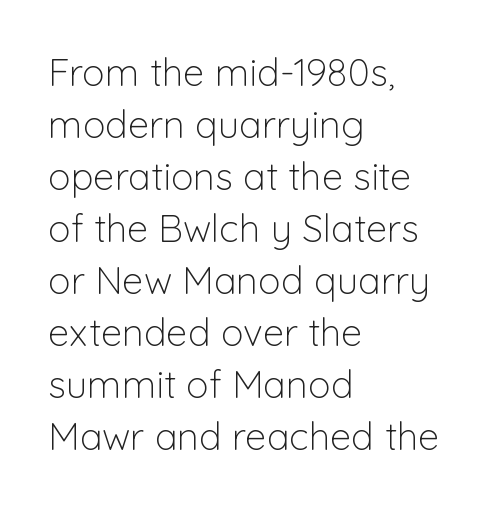
Q: Is the text bold? A: No.
Q: Is the text italic (slanted)? A: No, it is upright.
Q: Is the typeface a serif or a sans-serif typeface? A: Sans-serif.
Q: Is the text underlined? A: No.
Q: How is the paragraph aligned? A: Left-aligned.
Q: Is the spacing between letters normal or unusually wide? A: Normal.
Q: Is the spacing between lines tight, normal or loose? A: Normal.
Q: Width (condensed, normal, or wide)? A: Normal.
Q: Stroke contrast? A: Low.
Q: x-height? A: Medium.
Q: Monospaced? A: No.
